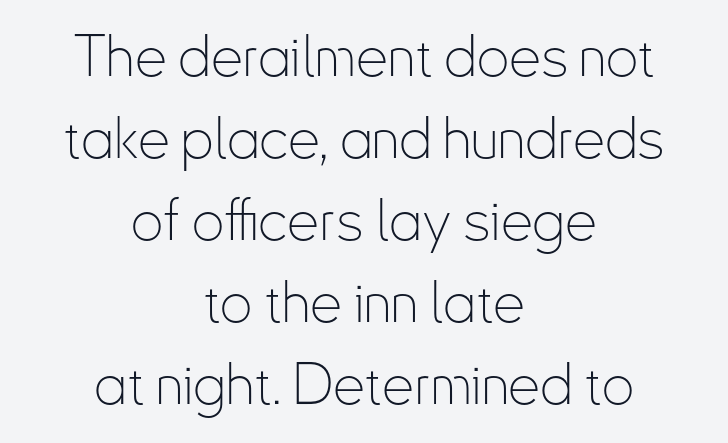
Observe the absence of serifs on each vertical stroke in this sample. Is this a heavy cut? Hardly; it is regular or lighter. Quick note: underline off. Inter-character spacing is left at the font's built-in metrics. Varying glyph widths throughout — classic text-font behaviour. Notice how descenders clear the ascenders below comfortably — that's standard leading.
